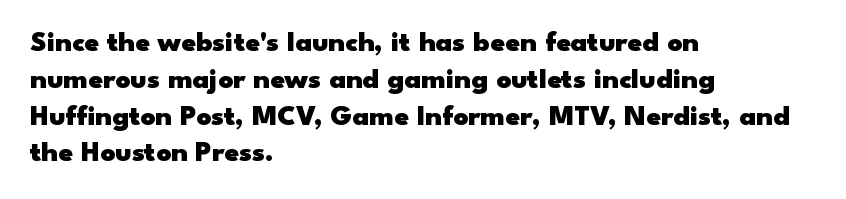
The image shows 29 px heavy, wide sans-serif type, upright; set left-aligned, normal line spacing (1.27x), normal letter spacing, not underlined; low stroke contrast and a small x-height.
